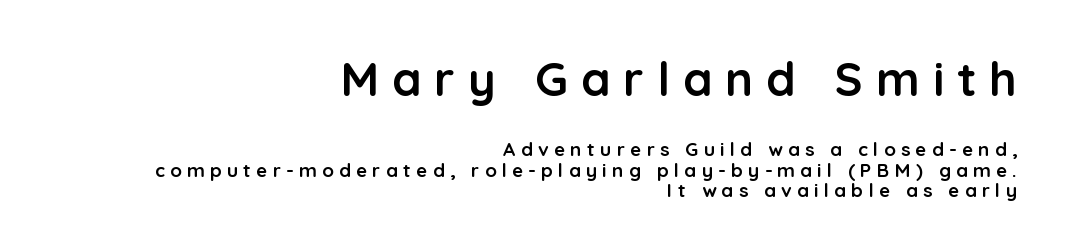
Casual observation: everything's shoved over to the right. Do the characters align in a grid? No, the font is proportional. The lettering stays uniformly vertical, giving the passage a roman look. Inter-character spacing is expanded well beyond the font's built-in metrics. Descender tails drop into unmarked territory. Honestly, the rows look squashed on top of each other.
